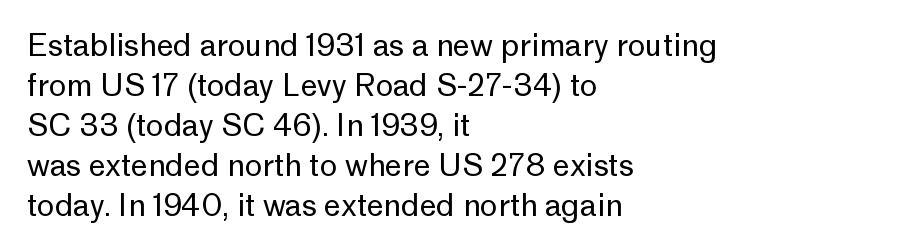
The image shows 30 px regular-weight sans-serif type, upright; set left-aligned, normal line spacing (1.33x), normal letter spacing, not underlined; low stroke contrast and a medium x-height.
